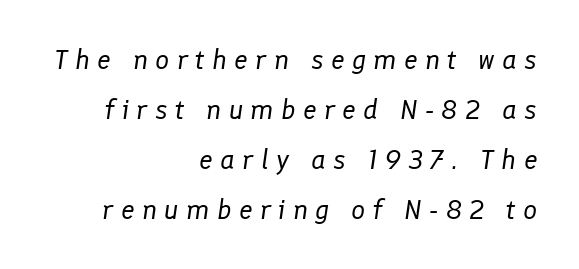
{"italic": "yes", "lean": "right", "slant_degrees": 8, "bold": "no", "weight": "regular", "width": "normal", "stroke_contrast": "low", "x_height": "medium", "monospaced": "no", "underline": "no", "align": "right", "line_spacing_ratio": 1.79, "letter_spacing": "wide", "letter_spacing_em": 0.26, "glyph_px": 28}
